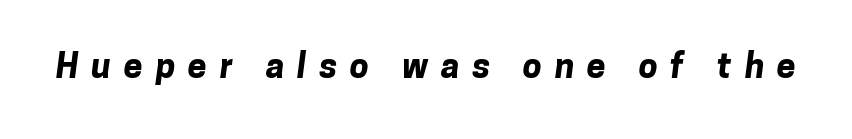
{"serif": "no", "bold": "yes", "weight": "bold", "width": "normal", "stroke_contrast": "low", "x_height": "medium", "monospaced": "no", "underline": "no", "letter_spacing": "wide", "letter_spacing_em": 0.38, "glyph_px": 34}
